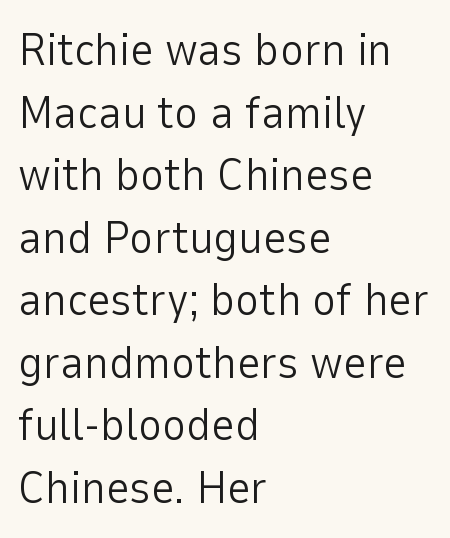
The glyphs in this specimen are sans serif. Posture: straight, roman, zero tilt. No chunkiness to these letters — they're not bold. The paragraph shown leans on its left margin.
